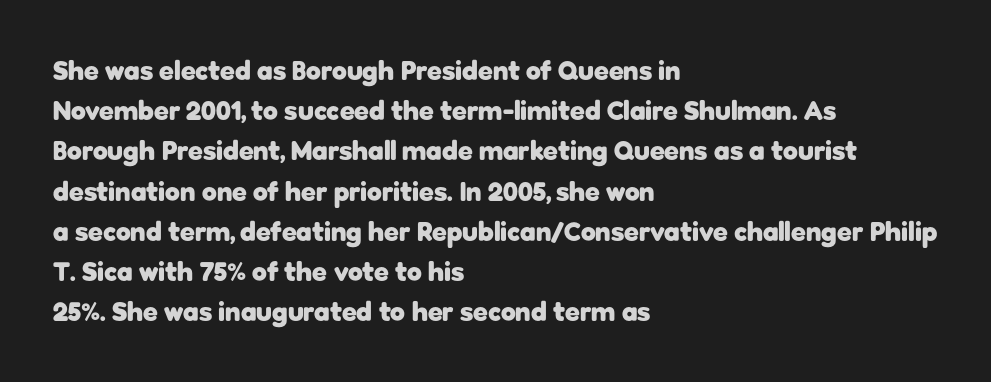
{"italic": "no", "bold": "yes", "underline": "no", "align": "left", "line_spacing": "normal", "line_spacing_ratio": 1.49, "letter_spacing": "normal", "letter_spacing_em": 0.0, "glyph_px": 27}
